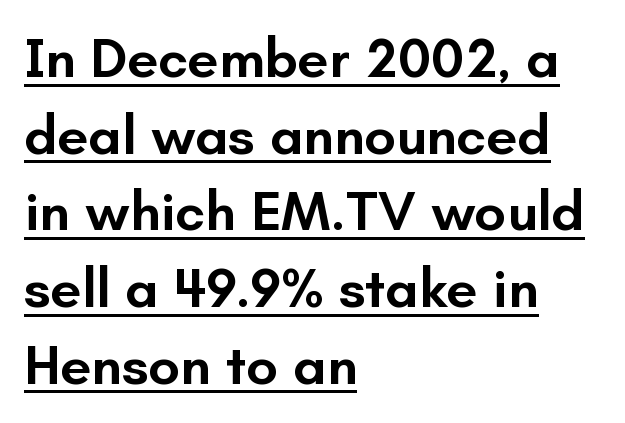
The image shows 56 px semibold sans-serif type, upright; set left-aligned, normal line spacing (1.37x), normal letter spacing, underlined; low stroke contrast and a small x-height.
